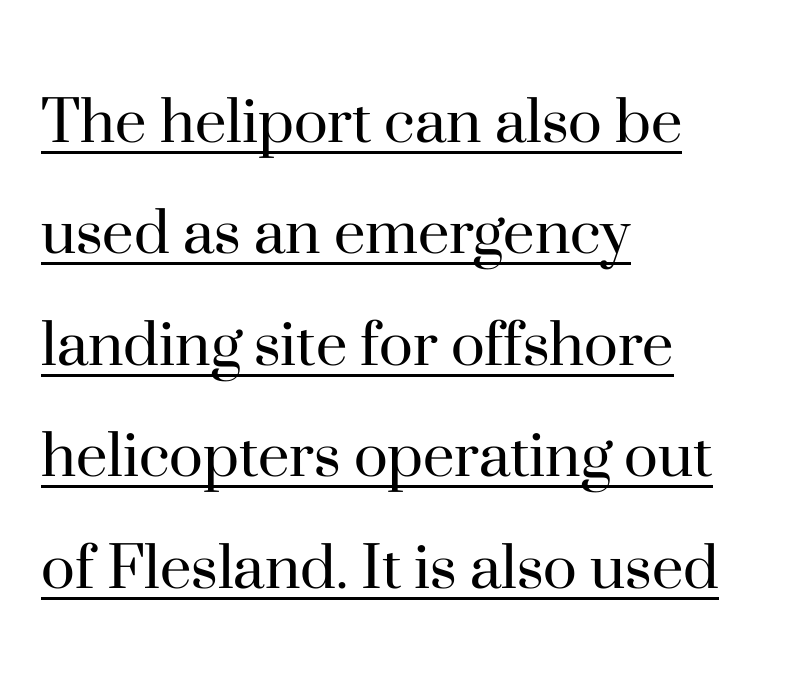
{"serif": "yes", "italic": "no", "bold": "no", "weight": "regular", "width": "normal", "stroke_contrast": "high", "x_height": "small", "monospaced": "no", "underline": "yes", "align": "left", "line_spacing": "normal", "line_spacing_ratio": 1.57, "letter_spacing": "normal", "letter_spacing_em": 0.0, "glyph_px": 71}
